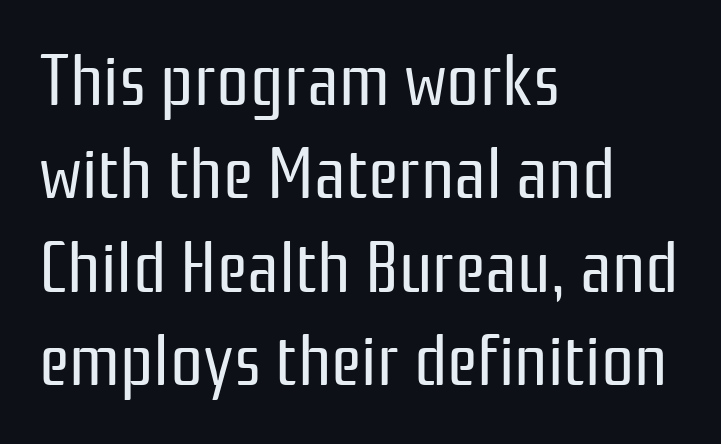
{"serif": "no", "italic": "no", "bold": "no", "weight": "regular", "width": "condensed", "stroke_contrast": "low", "x_height": "medium", "monospaced": "no", "underline": "no", "align": "left", "line_spacing": "normal", "line_spacing_ratio": 1.28, "letter_spacing": "normal", "letter_spacing_em": 0.0, "glyph_px": 73}
